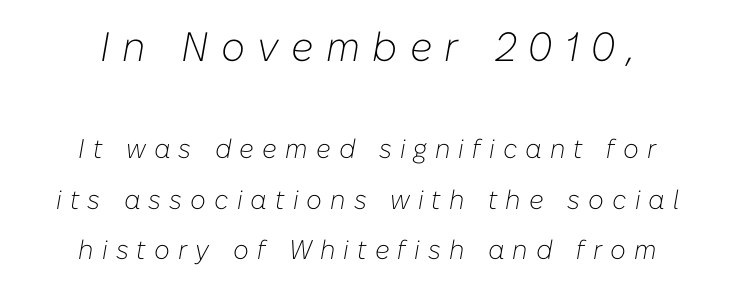
Q: Is the text bold? A: No.
Q: Is the text italic (slanted)? A: Yes, it leans right by about 10 degrees.
Q: Is the text underlined? A: No.
Q: How is the paragraph aligned? A: Centered.
Q: Is the spacing between letters normal or unusually wide? A: Unusually wide.
Q: Which block of text is set in a larger size, the first (top) or the second (bottom)? A: The first (top) one.
Q: Width (condensed, normal, or wide)? A: Normal.
Q: Stroke contrast? A: Low.
Q: x-height? A: Medium.
Q: Monospaced? A: No.
